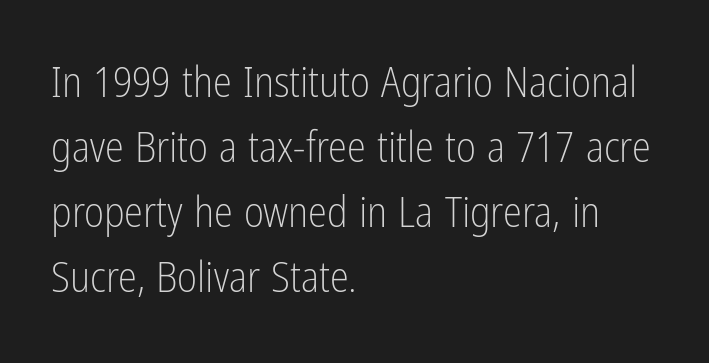
{"serif": "no", "italic": "no", "bold": "no", "weight": "light", "width": "condensed", "stroke_contrast": "low", "x_height": "medium", "monospaced": "no", "underline": "no", "align": "left", "line_spacing": "normal", "line_spacing_ratio": 1.51, "letter_spacing": "normal", "letter_spacing_em": 0.0, "glyph_px": 43}
